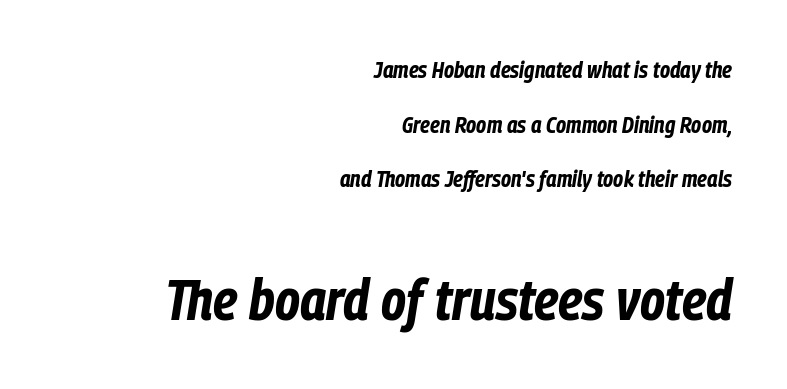
The foot of each line stays bare and open. The lines are quadded right. A great deal of white space separates one row of letters from the next. Words appear dense and cohesive because spacing is normal. The second block has been scaled up relative to the first. The font's italic variant was chosen for this text.
